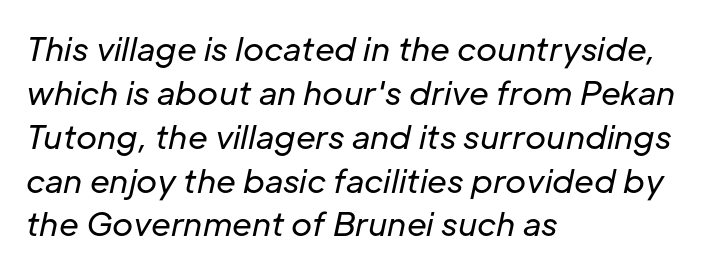
{"italic": "yes", "lean": "right", "slant_degrees": 12, "bold": "no", "weight": "regular", "width": "normal", "stroke_contrast": "low", "x_height": "medium", "monospaced": "no", "underline": "no", "align": "left", "line_spacing": "normal", "line_spacing_ratio": 1.37, "letter_spacing": "normal", "letter_spacing_em": 0.0, "glyph_px": 32}
